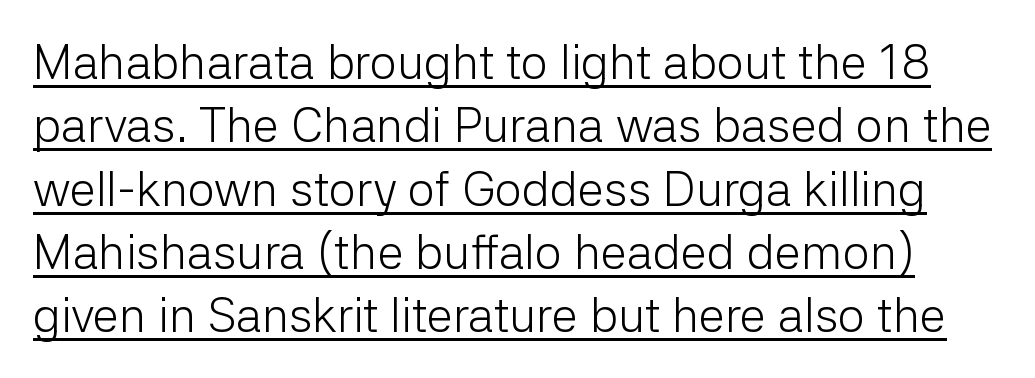
{"serif": "no", "italic": "no", "bold": "no", "weight": "light", "width": "normal", "stroke_contrast": "low", "x_height": "medium", "monospaced": "no", "underline": "yes", "line_spacing": "normal", "line_spacing_ratio": 1.32, "letter_spacing": "normal", "letter_spacing_em": 0.0, "glyph_px": 48}
